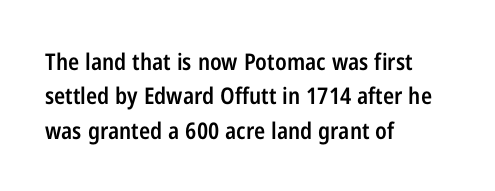
Q: Is the text bold? A: Semi-bold.
Q: Is the text italic (slanted)? A: No, it is upright.
Q: Is the text underlined? A: No.
Q: How is the paragraph aligned? A: Left-aligned.
Q: Is the spacing between letters normal or unusually wide? A: Normal.
Q: Is the spacing between lines tight, normal or loose? A: Normal.
